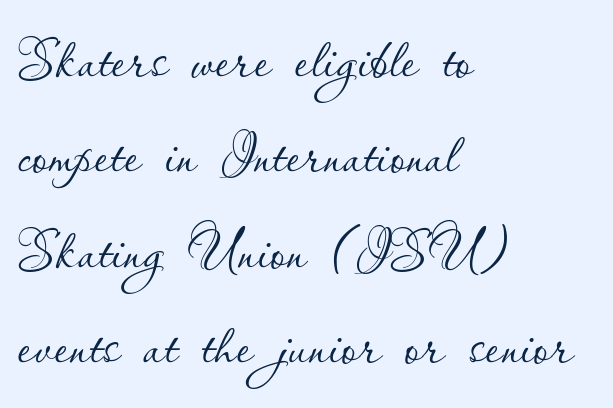
{"bold": "no", "weight": "thin", "width": "normal", "stroke_contrast": "low", "x_height": "small", "monospaced": "no", "underline": "no", "align": "left", "line_spacing_ratio": 1.24, "letter_spacing": "normal", "letter_spacing_em": 0.0, "glyph_px": 77}
